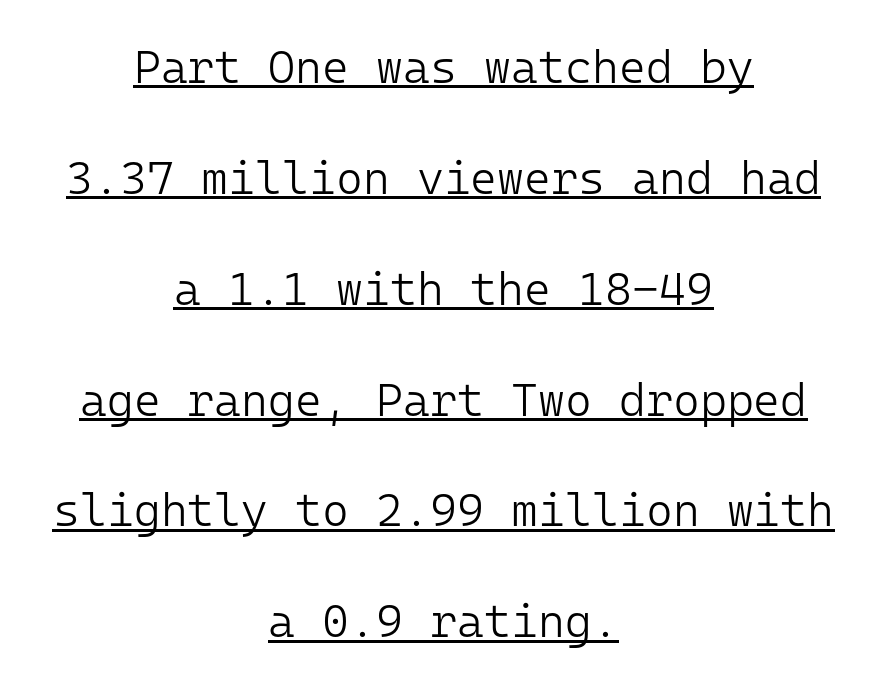
If you folded the block vertically in half, each line would mirror itself in length. How would I describe the line gaps? Wide and relaxed. A quiet, ordinary-to-light weight characterises the typeface. Honestly, the letter spacing is just normal — you wouldn't notice it.
